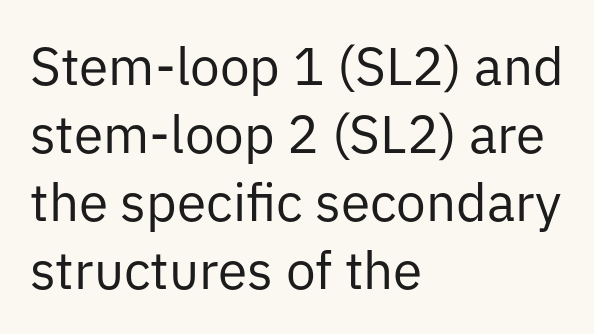
I'd call this a sans setting — the letters go barefoot. No extra ink here — the face is not bold. Tracking value appears to be zero — textbook default spacing. Upright lettering throughout. The glyphs are unaccompanied by any horizontal stroke below them. This sample is left-justified, so line endings fall wherever the words run out.
